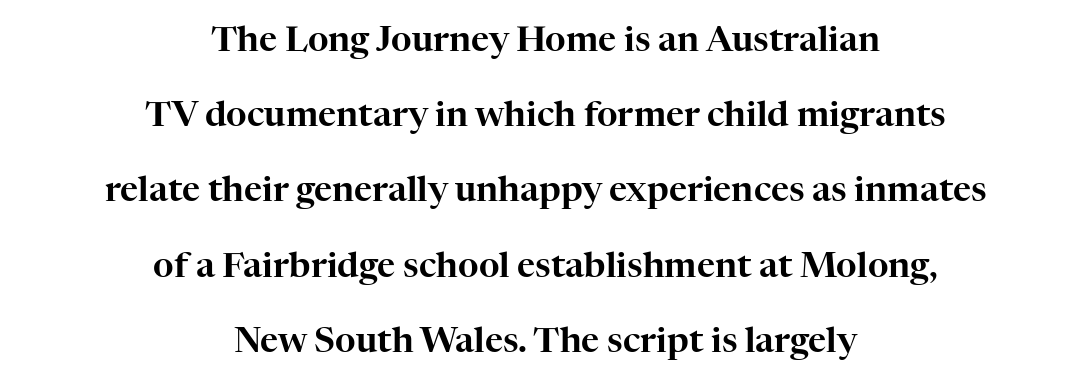
Q: Is the text italic (slanted)? A: No, it is upright.
Q: Is the typeface a serif or a sans-serif typeface? A: Serif.
Q: Is the text underlined? A: No.
Q: How is the paragraph aligned? A: Centered.
Q: Is the spacing between letters normal or unusually wide? A: Normal.
Q: Is the spacing between lines tight, normal or loose? A: Loose.
Q: Width (condensed, normal, or wide)? A: Normal.
Q: Stroke contrast? A: High.
Q: x-height? A: Medium.
Q: Monospaced? A: No.
